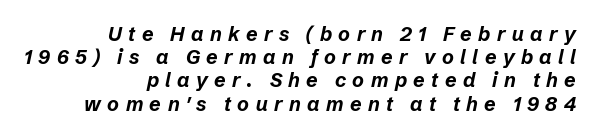
A typesetter would call this heavily tracked-out type. Caption: bold face, heavy strokes. This is oblique type, the kind used for emphasis or titles. The zone under the glyphs is completely vacant.
